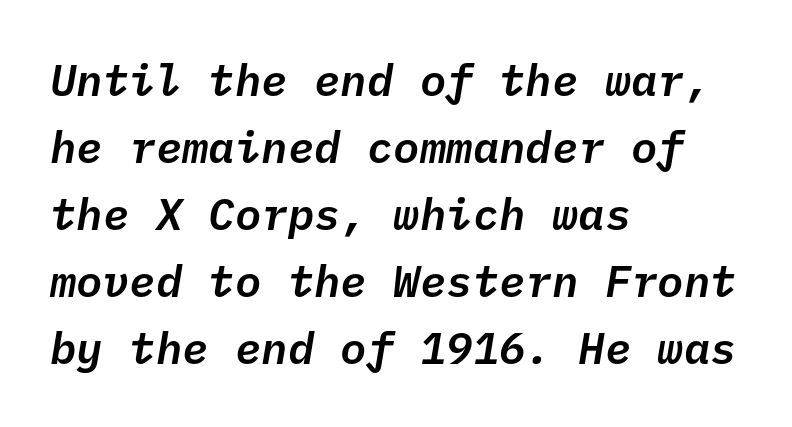
Q: Is the text italic (slanted)? A: Yes, it leans right by about 10 degrees.
Q: Is the text underlined? A: No.
Q: How is the paragraph aligned? A: Left-aligned.
Q: Is the spacing between letters normal or unusually wide? A: Normal.
Q: Is the spacing between lines tight, normal or loose? A: Normal.
Q: Width (condensed, normal, or wide)? A: Normal.
Q: Stroke contrast? A: Low.
Q: x-height? A: Medium.
Q: Monospaced? A: Yes.
